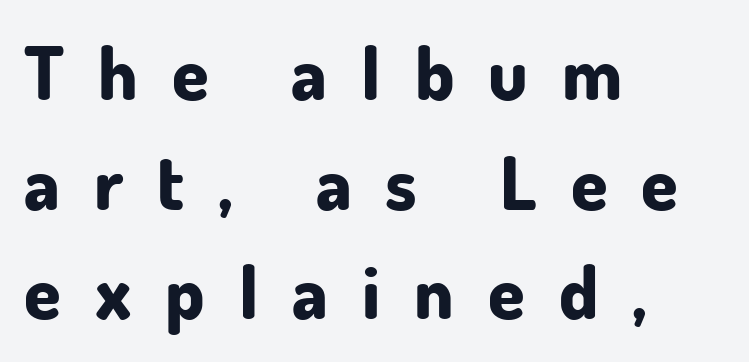
{"serif": "no", "italic": "no", "bold": "yes", "weight": "bold", "width": "normal", "stroke_contrast": "low", "x_height": "small", "monospaced": "no", "underline": "no", "align": "left", "line_spacing": "normal", "line_spacing_ratio": 1.48, "letter_spacing": "wide", "letter_spacing_em": 0.46, "glyph_px": 74}
